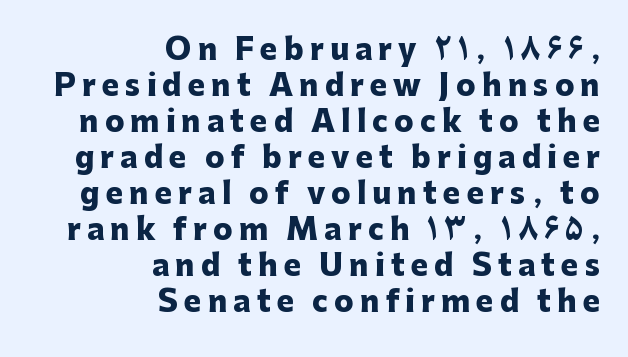
The image shows 29 px heavy sans-serif type, upright; set right-aligned, line spacing 1.24x, unusually wide letter spacing (+0.21 em), not underlined; low stroke contrast and a medium x-height.
